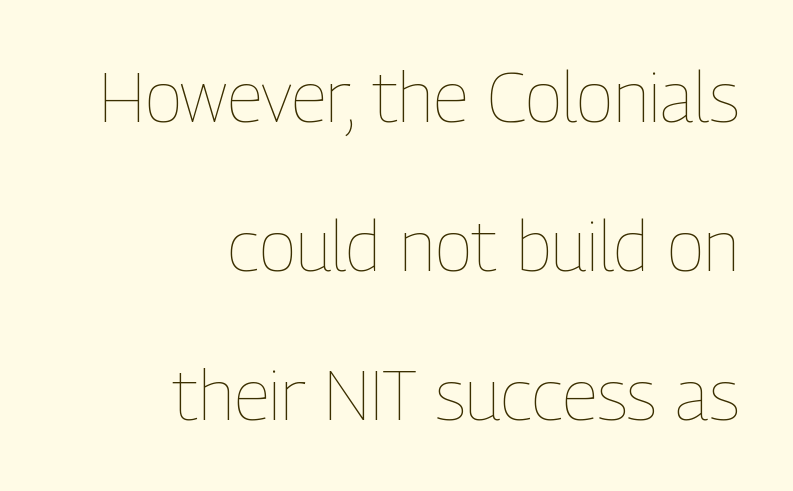
Italic? Not at all — the glyphs are vertical. Leftover space on each line is placed entirely before the opening word. A typesetter would call this zero additional tracking. Each new line begins a long way beneath the previous one. Bare-footed words on every line. Think of a printed novel: that variable character pitch is what you see here.
